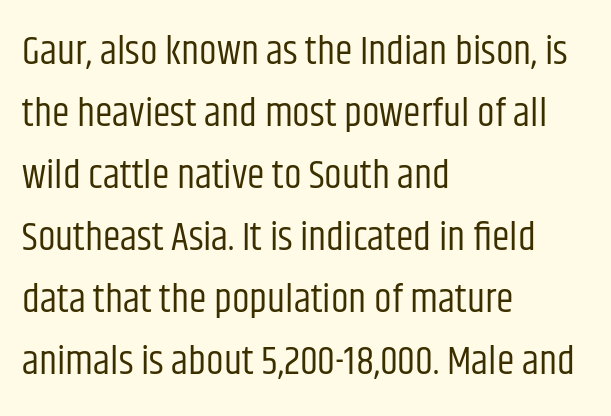
{"serif": "no", "italic": "no", "bold": "no", "weight": "regular", "width": "condensed", "stroke_contrast": "low", "x_height": "large", "monospaced": "no", "underline": "no", "align": "left", "line_spacing": "normal", "line_spacing_ratio": 1.55, "letter_spacing": "normal", "letter_spacing_em": 0.0, "glyph_px": 40}
